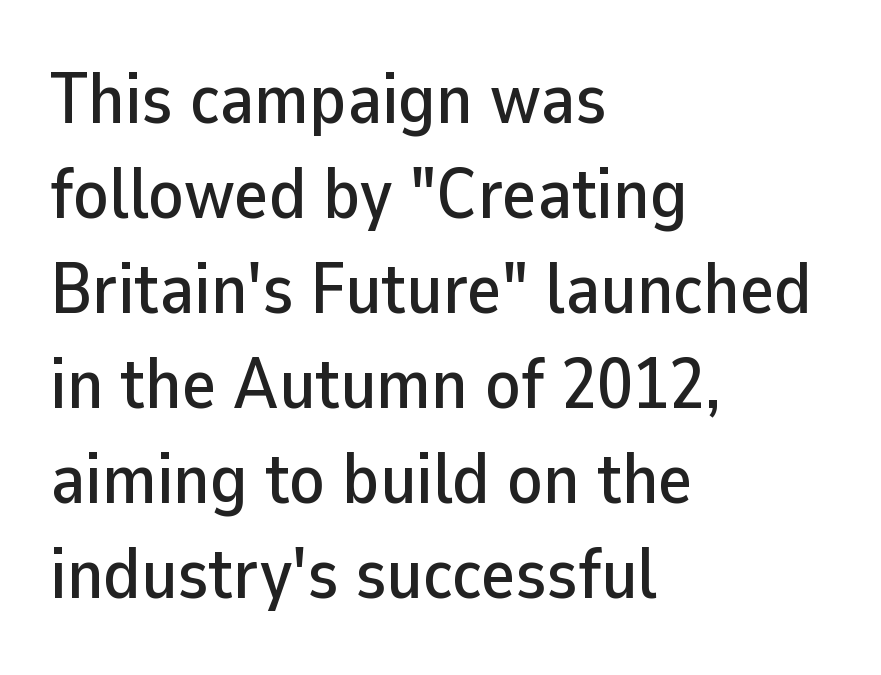
Q: Is the text italic (slanted)? A: No, it is upright.
Q: Is the typeface a serif or a sans-serif typeface? A: Sans-serif.
Q: Is the text underlined? A: No.
Q: How is the paragraph aligned? A: Left-aligned.
Q: Is the spacing between letters normal or unusually wide? A: Normal.
Q: Is the spacing between lines tight, normal or loose? A: Normal.
Q: Width (condensed, normal, or wide)? A: Normal.
Q: Stroke contrast? A: Low.
Q: x-height? A: Medium.
Q: Monospaced? A: No.
